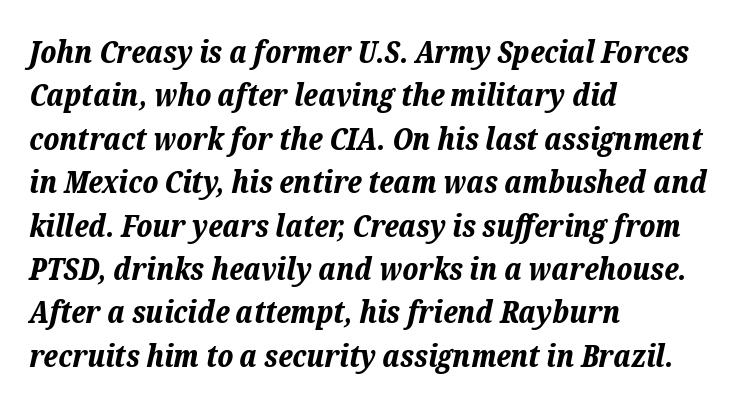
{"italic": "yes", "lean": "right", "slant_degrees": 12, "bold": "yes", "weight": "bold", "width": "normal", "stroke_contrast": "low", "x_height": "medium", "monospaced": "no", "underline": "no", "align": "left", "line_spacing": "normal", "line_spacing_ratio": 1.4, "letter_spacing": "normal", "letter_spacing_em": 0.0, "glyph_px": 31}
